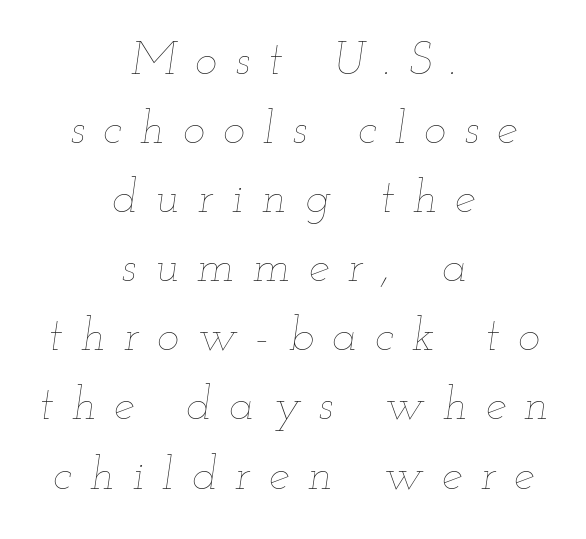
{"italic": "yes", "lean": "right", "slant_degrees": 12, "bold": "no", "weight": "thin", "width": "wide", "stroke_contrast": "low", "x_height": "small", "monospaced": "no", "underline": "no", "align": "center", "line_spacing": "normal", "line_spacing_ratio": 1.47, "letter_spacing": "wide", "letter_spacing_em": 0.39, "glyph_px": 47}
